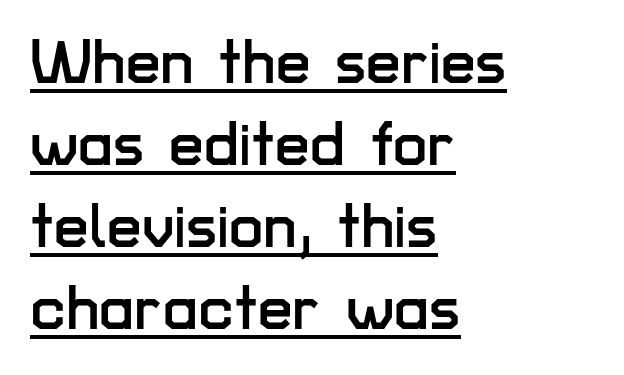
The image shows 62 px sans-serif type, upright; set left-aligned, normal line spacing (1.32x), normal letter spacing, underlined; low stroke contrast and a medium x-height.
